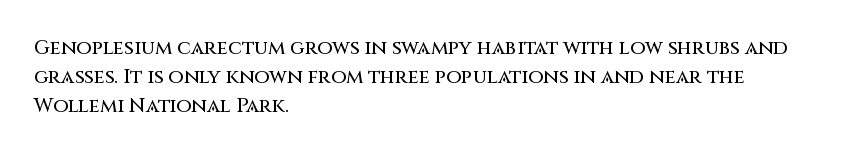
Rows of type keep a routine distance in the vertical direction. Is the block centered? No — it sits flush against the left margin. No italicization has been applied; the sample stays upright. Letters rest on an invisible, unmarked baseline.
